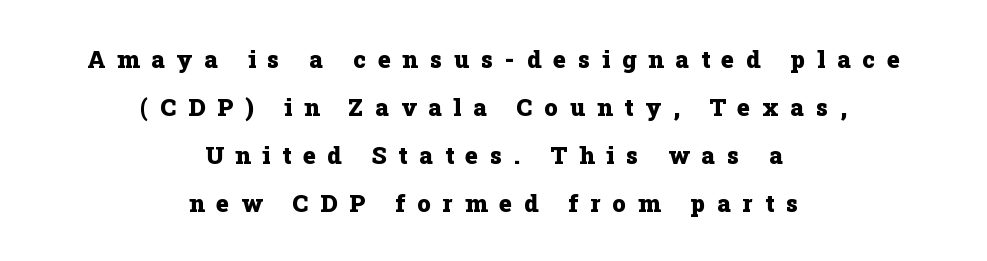
Q: Is the text bold? A: Yes.
Q: Is the text italic (slanted)? A: No, it is upright.
Q: Is the text underlined? A: No.
Q: How is the paragraph aligned? A: Centered.
Q: Is the spacing between letters normal or unusually wide? A: Unusually wide.
Q: Is the spacing between lines tight, normal or loose? A: Loose.
